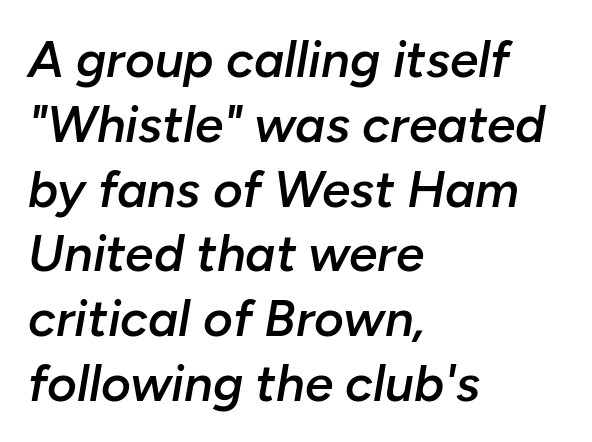
{"italic": "yes", "lean": "right", "slant_degrees": 10, "bold": "semi", "weight": "semibold", "width": "normal", "stroke_contrast": "low", "x_height": "medium", "monospaced": "no", "underline": "no", "align": "left", "line_spacing": "normal", "line_spacing_ratio": 1.27, "letter_spacing": "normal", "letter_spacing_em": 0.0, "glyph_px": 51}
